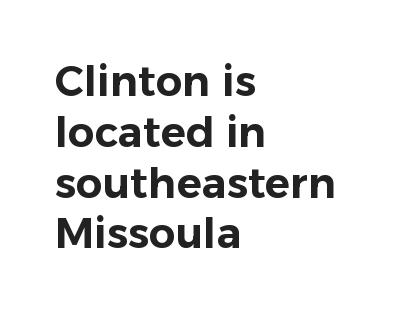
These lines are rendered in a variable-pitch font. The line texture is even and compact thanks to regular tracking. The lettering stays uniformly vertical, giving the passage a roman look. Where is the straight margin? On the left. Check the space under the baseline: it is left empty.
